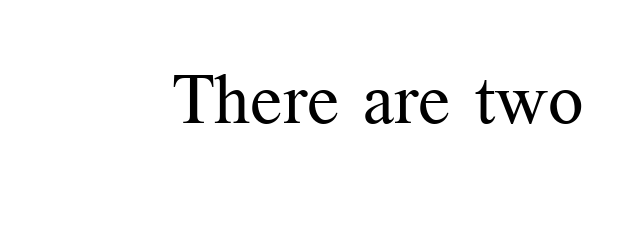
The image shows 70 px regular-weight serif type, upright; set normal letter spacing, not underlined; medium stroke contrast and a medium x-height.
